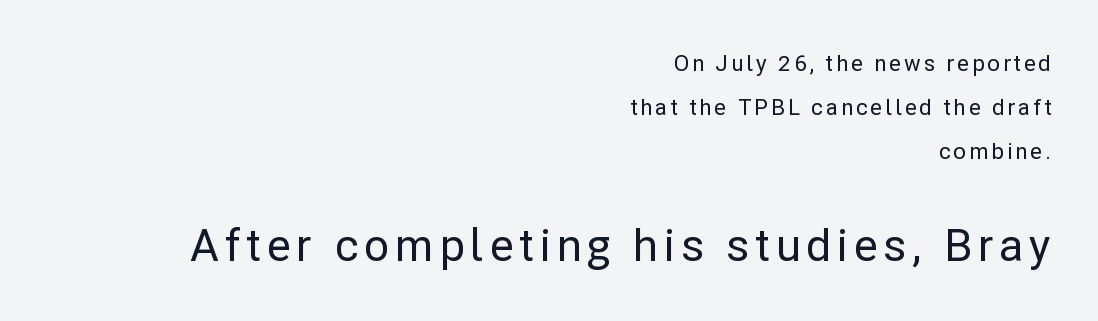
The image shows 44 px sans-serif type, upright; set right-aligned, loose line spacing (2.0x), not underlined; the second (bottom) block is 2.0x larger; low stroke contrast and a medium x-height.
